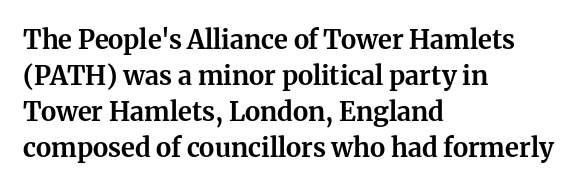
{"italic": "no", "bold": "yes", "underline": "no", "align": "left", "line_spacing": "normal", "line_spacing_ratio": 1.38, "letter_spacing": "normal", "letter_spacing_em": 0.0, "glyph_px": 26}
